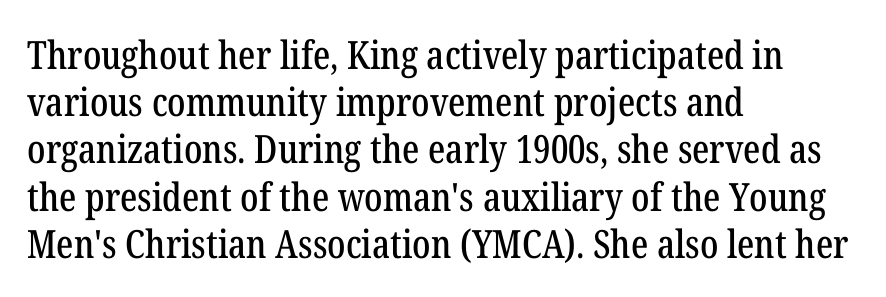
{"serif": "yes", "italic": "no", "width": "condensed", "stroke_contrast": "low", "x_height": "medium", "monospaced": "no", "underline": "no", "align": "left", "line_spacing_ratio": 1.21, "letter_spacing": "normal", "letter_spacing_em": 0.0, "glyph_px": 39}
